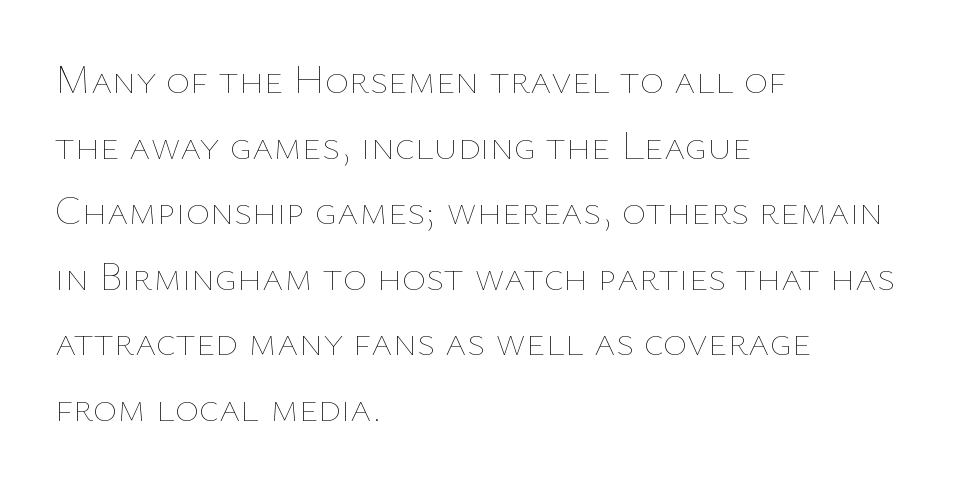
{"italic": "no", "bold": "no", "weight": "thin", "width": "normal", "stroke_contrast": "low", "x_height": "medium", "monospaced": "no", "underline": "no", "align": "left", "line_spacing": "normal", "line_spacing_ratio": 1.6, "letter_spacing": "normal", "letter_spacing_em": 0.0, "glyph_px": 41}
